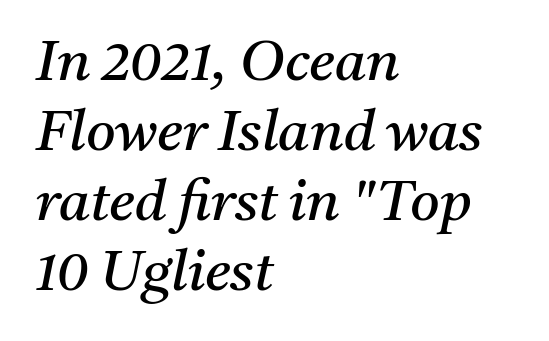
{"serif": "yes", "italic": "yes", "lean": "right", "slant_degrees": 11, "bold": "no", "weight": "regular", "width": "normal", "stroke_contrast": "medium", "x_height": "medium", "monospaced": "no", "underline": "no", "align": "left", "line_spacing_ratio": 1.23, "letter_spacing": "normal", "letter_spacing_em": 0.0, "glyph_px": 57}
